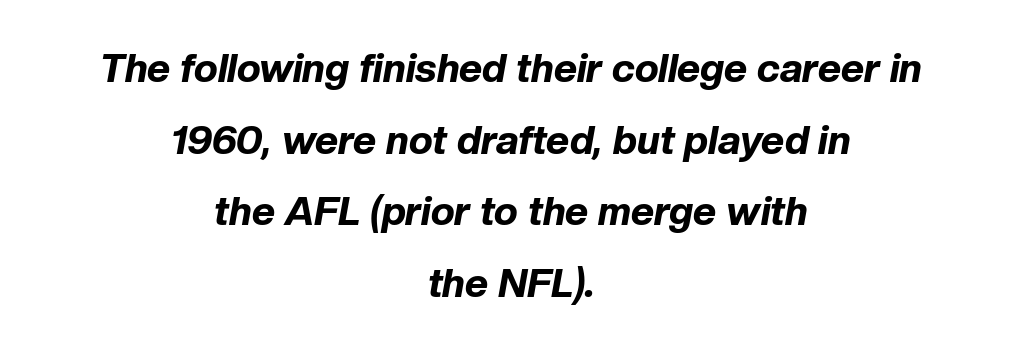
Looks like regular typesetting: each glyph gets only the width it needs. Words appear dense and cohesive because spacing is normal. Would a proofreader flag this as italicized? Yes. Heft: maximum for text — a bold. Just letters on the line, the space beneath them empty.
